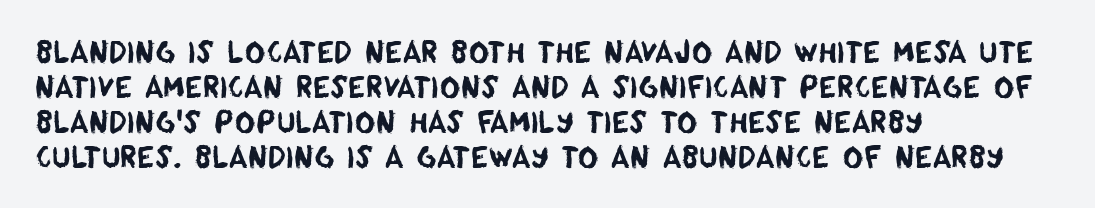
The image shows 28 px sans-serif type; set left-aligned, normal line spacing (1.25x), normal letter spacing, not underlined; low stroke contrast and a large x-height.
